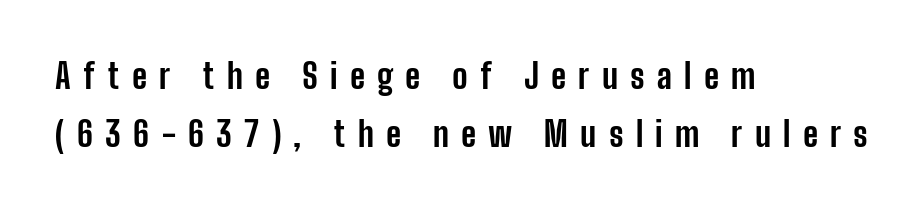
{"serif": "no", "italic": "no", "bold": "yes", "weight": "bold", "width": "condensed", "stroke_contrast": "low", "x_height": "medium", "monospaced": "no", "underline": "no", "align": "left", "line_spacing_ratio": 1.71, "letter_spacing": "wide", "letter_spacing_em": 0.36, "glyph_px": 34}
